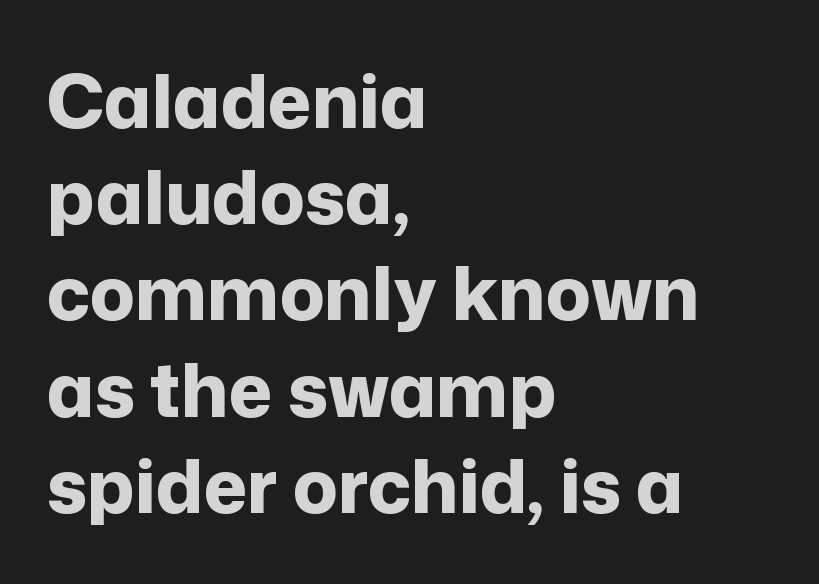
{"serif": "no", "italic": "no", "bold": "yes", "weight": "bold", "width": "normal", "stroke_contrast": "low", "x_height": "medium", "monospaced": "no", "underline": "no", "align": "left", "line_spacing": "normal", "line_spacing_ratio": 1.3, "letter_spacing": "normal", "letter_spacing_em": 0.0, "glyph_px": 74}
